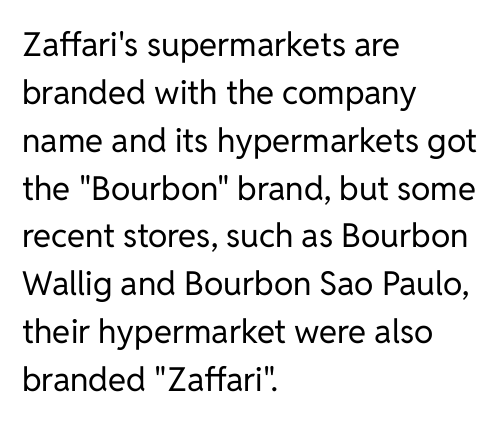
Q: Is the text bold? A: No.
Q: Is the text italic (slanted)? A: No, it is upright.
Q: Is the typeface a serif or a sans-serif typeface? A: Sans-serif.
Q: Is the text underlined? A: No.
Q: How is the paragraph aligned? A: Left-aligned.
Q: Is the spacing between letters normal or unusually wide? A: Normal.
Q: Is the spacing between lines tight, normal or loose? A: Normal.
Q: Width (condensed, normal, or wide)? A: Normal.
Q: Stroke contrast? A: Low.
Q: x-height? A: Medium.
Q: Monospaced? A: No.
